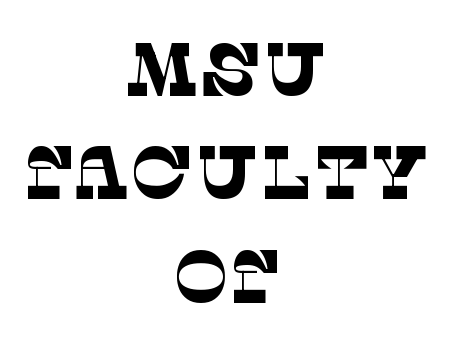
Q: Is the text bold? A: No.
Q: Is the typeface a serif or a sans-serif typeface? A: Serif.
Q: Is the text underlined? A: No.
Q: How is the paragraph aligned? A: Centered.
Q: Is the spacing between letters normal or unusually wide? A: Normal.
Q: Is the spacing between lines tight, normal or loose? A: Normal.
Q: Width (condensed, normal, or wide)? A: Normal.
Q: Stroke contrast? A: Low.
Q: x-height? A: Large.
Q: Monospaced? A: No.
